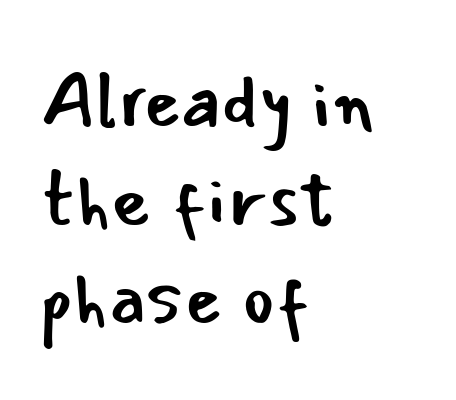
The type is set solid horizontally, with unmodified tracking. This is roman type, the default non-slanted kind. The type family on display is of the sans-serif kind. Each new line begins a customary step beneath the previous one. The paragraph has a hard left edge and a soft right edge. Unbolded letterforms with no extra heft.
